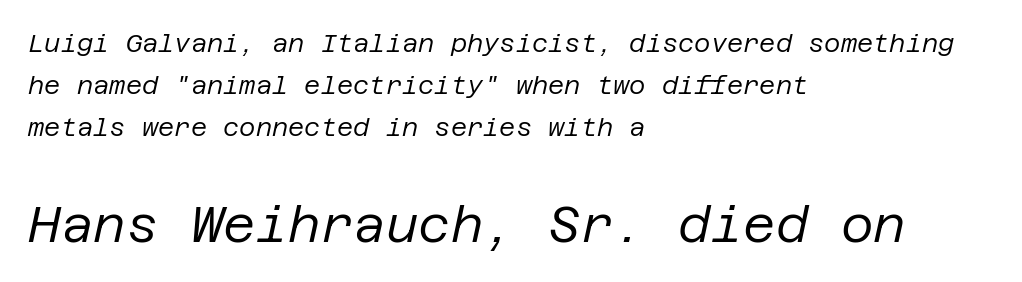
{"italic": "yes", "lean": "right", "slant_degrees": 12, "bold": "no", "weight": "regular", "width": "normal", "stroke_contrast": "low", "x_height": "large", "underline": "no", "align": "left", "line_spacing": "normal", "line_spacing_ratio": 1.69, "letter_spacing": "normal", "letter_spacing_em": 0.0, "larger_block": "second", "size_ratio": 2.0, "glyph_px": 50}
